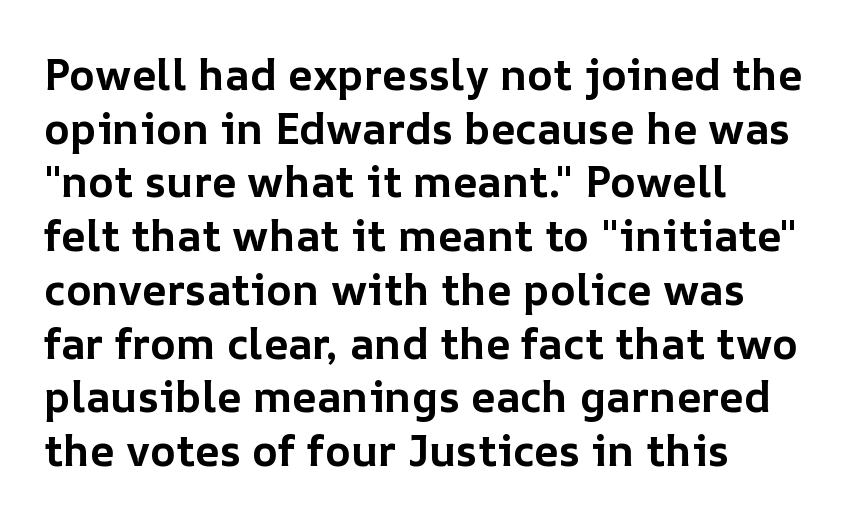
Students, this is bold: see how much ink each stroke carries. Lines of text with bare space underneath. The paragraph has a hard left edge and a soft right edge. The rendering uses natural spacing where letterforms have individual widths. Posture: straight, roman, zero tilt.
